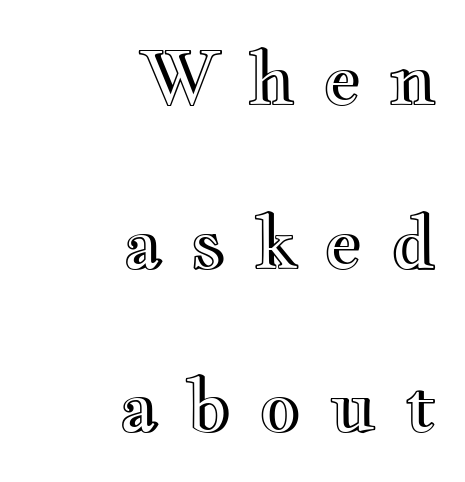
{"italic": "no", "width": "wide", "x_height": "small", "monospaced": "no", "underline": "no", "align": "right", "line_spacing": "loose", "line_spacing_ratio": 2.21, "letter_spacing": "wide", "letter_spacing_em": 0.36, "glyph_px": 74}
